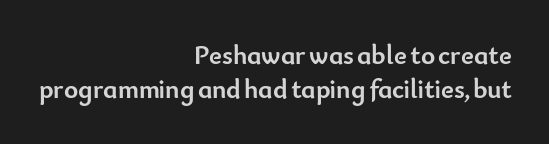
The image shows 27 px bold type, upright; set right-aligned, normal line spacing (1.26x), normal letter spacing, not underlined.
